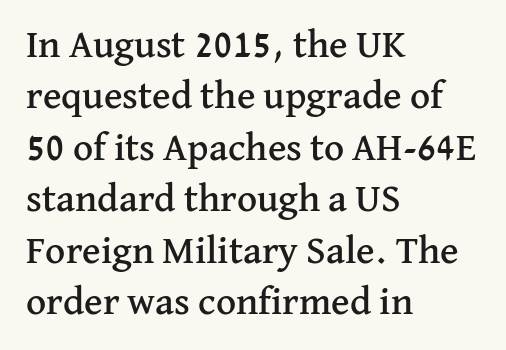
{"serif": "yes", "italic": "no", "width": "normal", "stroke_contrast": "medium", "x_height": "medium", "monospaced": "no", "underline": "no", "align": "left", "line_spacing": "normal", "line_spacing_ratio": 1.32, "letter_spacing": "normal", "letter_spacing_em": 0.0, "glyph_px": 39}
